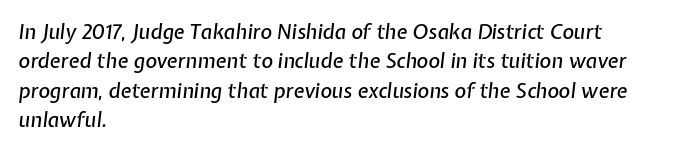
Typeset ragged right — the left edge is the straight one. Caption: standard tracking, unaltered. Regular leading. Is the type slanted? Yes — the strokes lean at a clear angle. The strip under each line holds only bare page.
